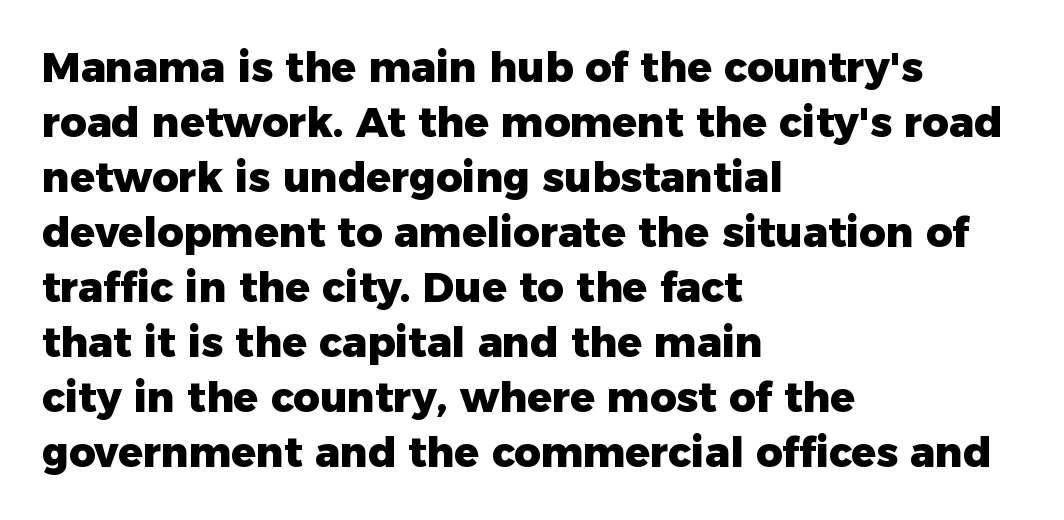
The image shows 41 px heavy sans-serif type, upright; set left-aligned, normal line spacing (1.34x), normal letter spacing, not underlined; low stroke contrast and a medium x-height.
